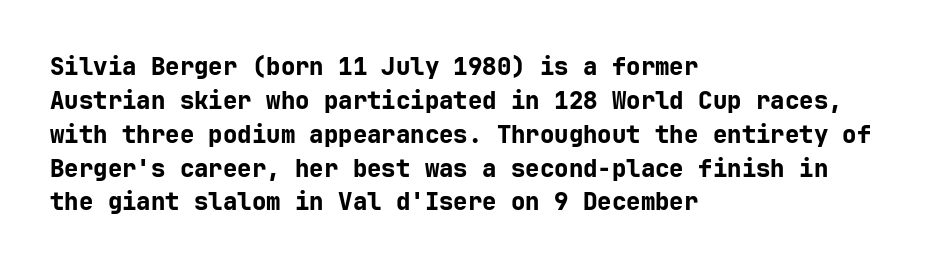
The image shows 24 px bold type, upright; set left-aligned, normal line spacing (1.41x), normal letter spacing, not underlined.
